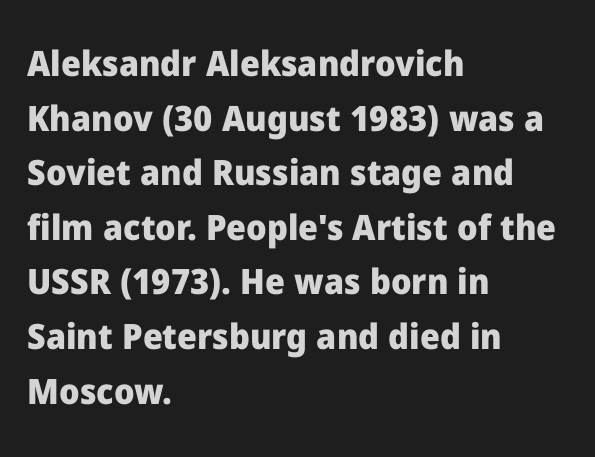
The image shows 35 px heavy sans-serif type, upright; set left-aligned, normal line spacing (1.56x), normal letter spacing, not underlined; low stroke contrast and a medium x-height.
